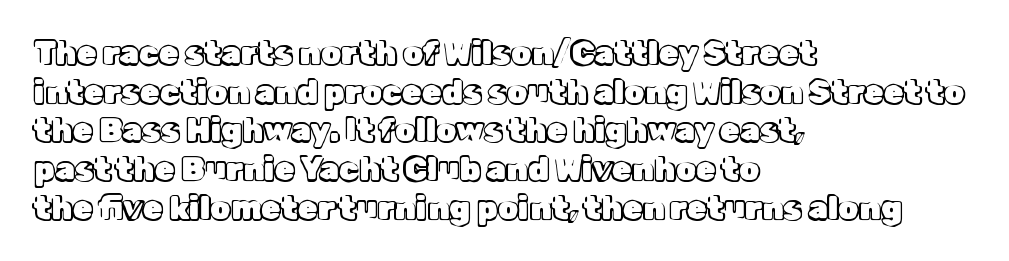
The image shows 32 px text type, upright; set left-aligned, line spacing 1.21x, normal letter spacing, not underlined; a medium x-height.
